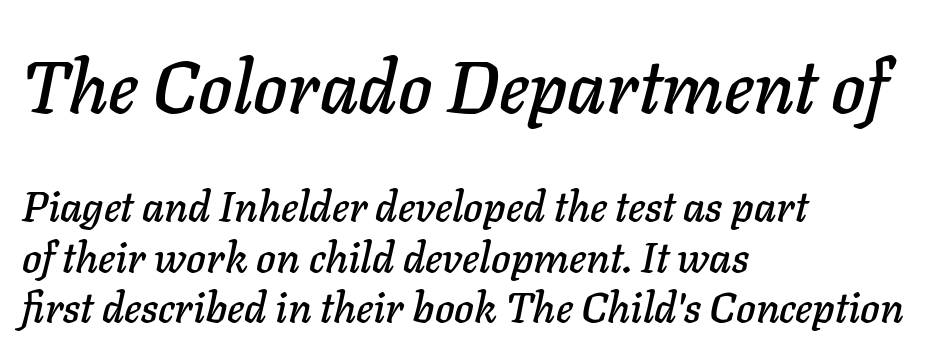
The image shows 73 px text type, italic (leaning right); set left-aligned, line spacing 1.21x, normal letter spacing, not underlined; the first (top) block is 1.74x larger; low stroke contrast and a medium x-height.
